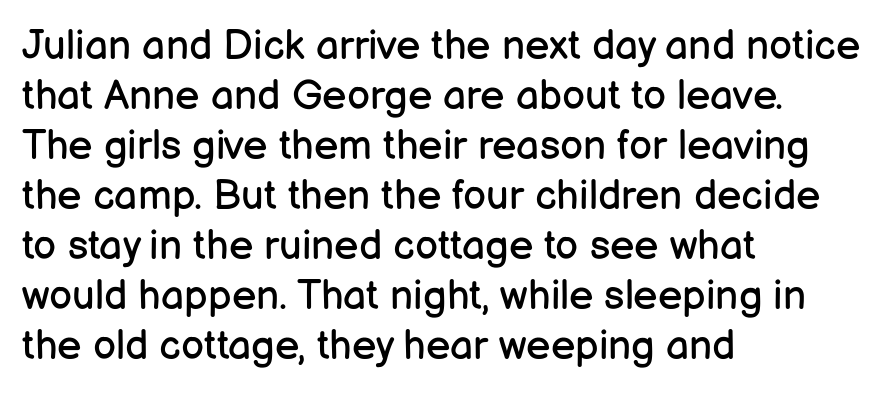
{"serif": "no", "italic": "no", "bold": "no", "weight": "regular", "width": "normal", "stroke_contrast": "low", "x_height": "medium", "monospaced": "no", "underline": "no", "align": "left", "line_spacing_ratio": 1.22, "letter_spacing": "normal", "letter_spacing_em": 0.0, "glyph_px": 41}
